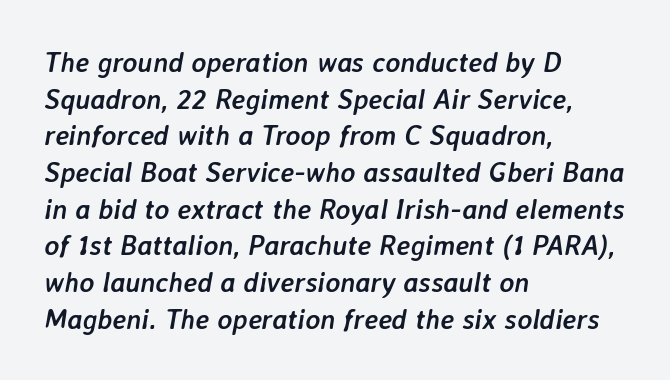
The image shows 28 px semibold type, italic (leaning right); set left-aligned, normal line spacing (1.31x), normal letter spacing, not underlined; low stroke contrast and a medium x-height.
